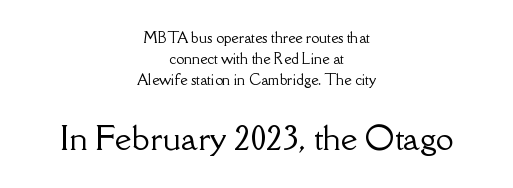
The lower block of text is set noticeably larger than the block above it. Baseline-to-baseline distance is the conventional proportion of letter height. The rendering keeps characters at their native spacing. Look at the bottom of the vertical strokes: they flare into serifs here. The rendering uses natural spacing where letterforms have individual widths. Upright lettering throughout.
